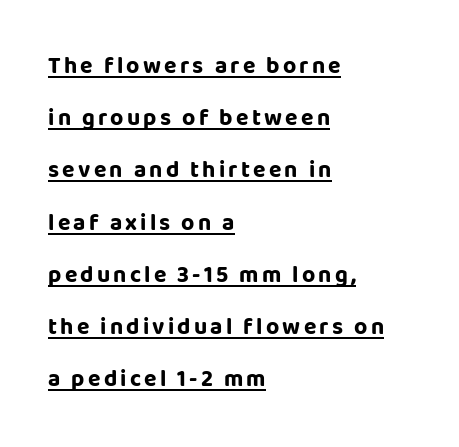
The image shows 23 px bold type, upright; set left-aligned, loose line spacing (2.27x), underlined.
